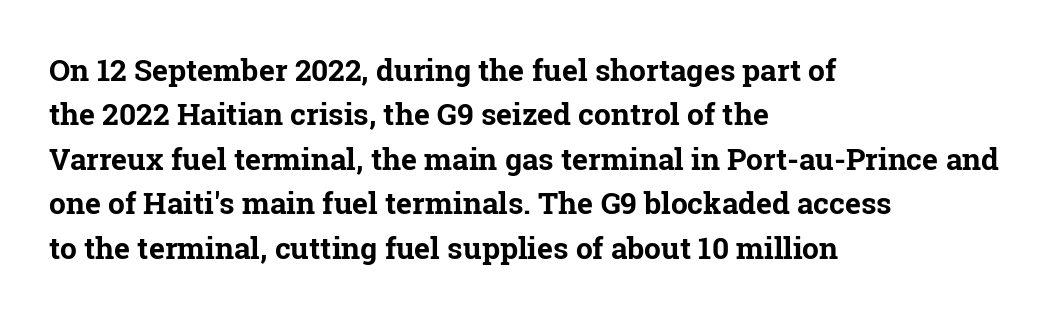
This rendering uses left alignment, leaving the right contour irregular. A serif font was chosen for this passage. It's the straight-up-and-down kind of type. How are the letters spaced? Ordinarily, with no added tracking.
